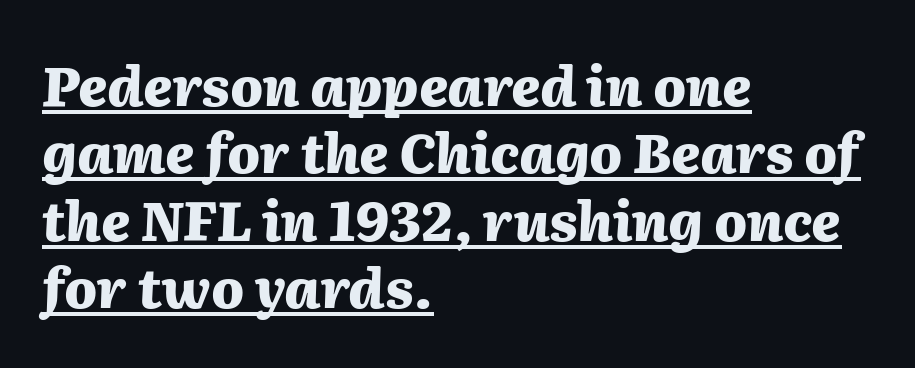
The line texture is even and compact thanks to regular tracking. The letters advance in unequal steps, a hallmark of proportional type. A normal amount of white space separates one row of letters from the next. The axis of the letterforms is tilted away from vertical. Somebody hit Ctrl+U on this one — the words are underlined.
